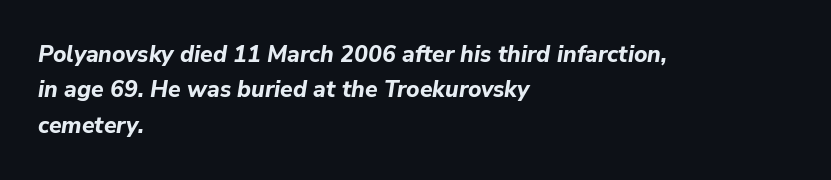
Q: Is the text bold? A: Yes.
Q: Is the text italic (slanted)? A: Yes, it leans right by about 9 degrees.
Q: Is the text underlined? A: No.
Q: How is the paragraph aligned? A: Left-aligned.
Q: Is the spacing between letters normal or unusually wide? A: Normal.
Q: Is the spacing between lines tight, normal or loose? A: Normal.
